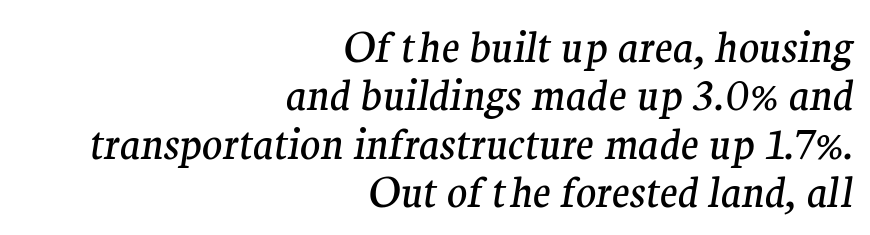
The image shows 42 px regular-weight serif type, italic (leaning right); set right-aligned, tight line spacing (1.15x), normal letter spacing, not underlined; medium stroke contrast and a medium x-height.
